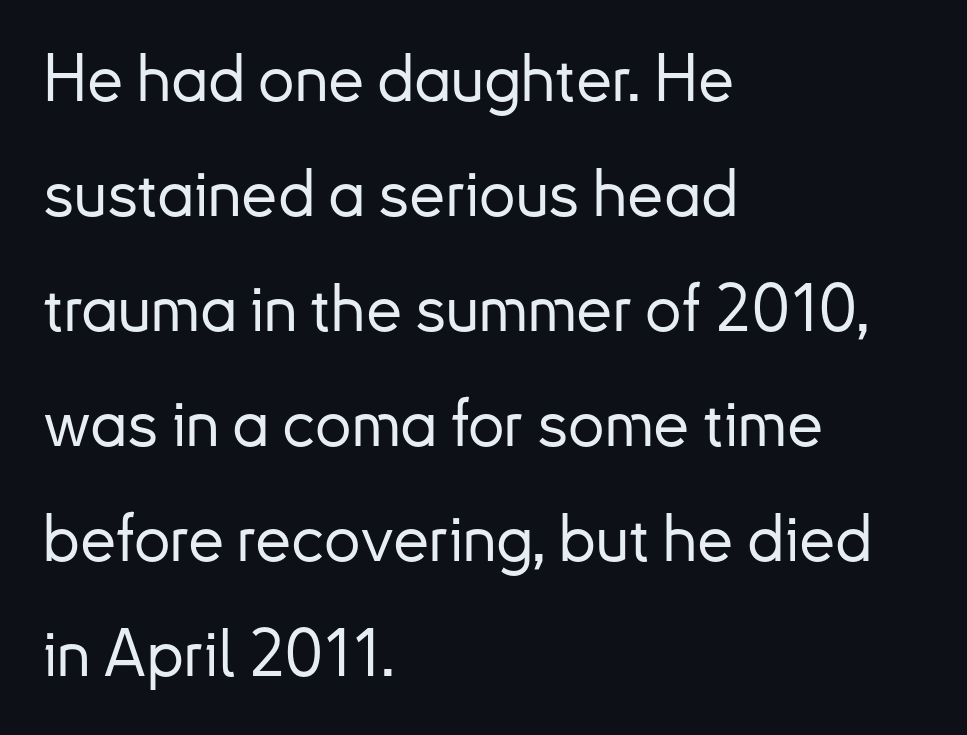
{"serif": "no", "italic": "no", "width": "normal", "stroke_contrast": "low", "x_height": "small", "monospaced": "no", "underline": "no", "align": "left", "line_spacing_ratio": 1.77, "letter_spacing": "normal", "letter_spacing_em": 0.0, "glyph_px": 65}
